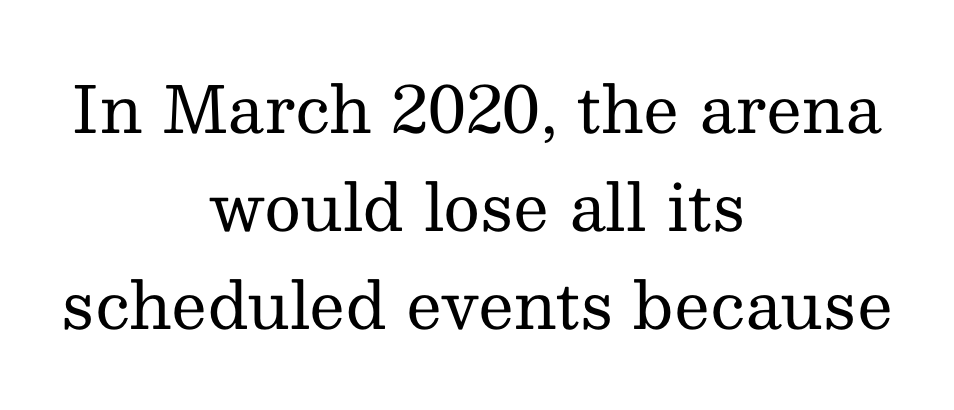
This sample keeps an unexceptional amount of space between lines. Typographically, this falls in the serif category. Typeset on center — no edge is straight. Heaviness? Minimal to ordinary, like unemphasized prose. In terms of posture, this sample is upright.
